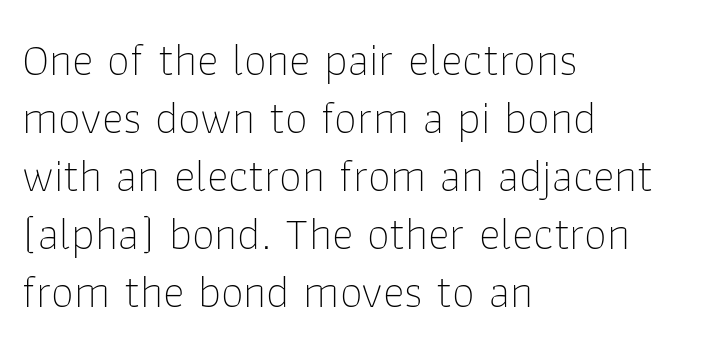
{"serif": "no", "italic": "no", "bold": "no", "weight": "thin", "width": "normal", "stroke_contrast": "low", "x_height": "medium", "monospaced": "no", "underline": "no", "align": "left", "line_spacing": "normal", "line_spacing_ratio": 1.26, "letter_spacing": "normal", "letter_spacing_em": 0.0, "glyph_px": 46}
